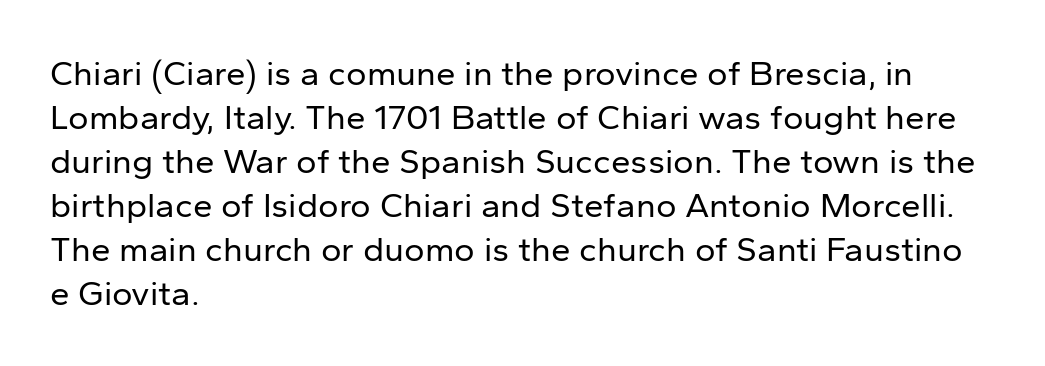
Q: Is the text bold? A: No.
Q: Is the text italic (slanted)? A: No, it is upright.
Q: Is the typeface a serif or a sans-serif typeface? A: Sans-serif.
Q: Is the text underlined? A: No.
Q: How is the paragraph aligned? A: Left-aligned.
Q: Is the spacing between letters normal or unusually wide? A: Normal.
Q: Is the spacing between lines tight, normal or loose? A: Normal.
Q: Width (condensed, normal, or wide)? A: Normal.
Q: Stroke contrast? A: Low.
Q: x-height? A: Medium.
Q: Monospaced? A: No.
